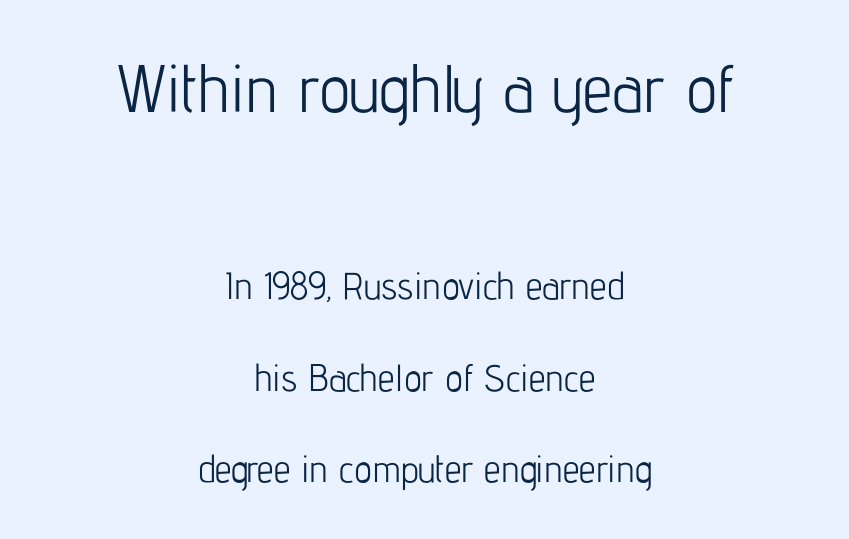
Q: Is the text bold? A: No.
Q: Is the text italic (slanted)? A: No, it is upright.
Q: Is the typeface a serif or a sans-serif typeface? A: Sans-serif.
Q: Is the text underlined? A: No.
Q: How is the paragraph aligned? A: Centered.
Q: Is the spacing between letters normal or unusually wide? A: Normal.
Q: Is the spacing between lines tight, normal or loose? A: Loose.
Q: Which block of text is set in a larger size, the first (top) or the second (bottom)? A: The first (top) one.
Q: Width (condensed, normal, or wide)? A: Condensed.
Q: Stroke contrast? A: Low.
Q: x-height? A: Medium.
Q: Monospaced? A: No.
